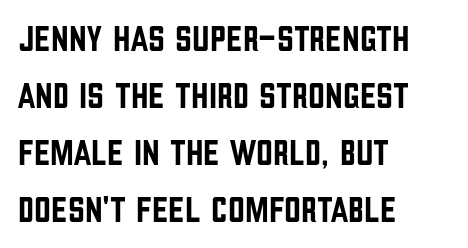
In terms of letterspacing, this is plain default setting. A clean baseline with only descenders dipping below it. Is this a fixed-width face? No — the glyphs have proportional, varying widths. How would I describe the line gaps? Plain and ordinary. Horizontally, the lines are justified to the leading edge only. Each letter's strokes conclude bluntly, with no projecting serifs.
